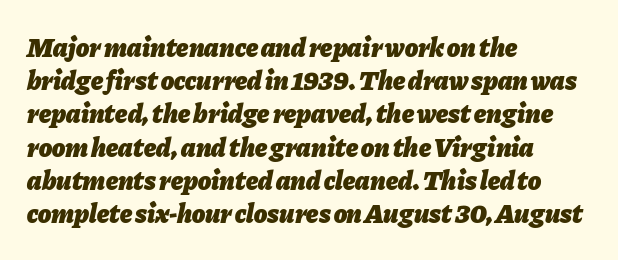
The image shows 27 px bold type, italic (leaning right); set left-aligned, line spacing 1.23x, normal letter spacing, not underlined.
